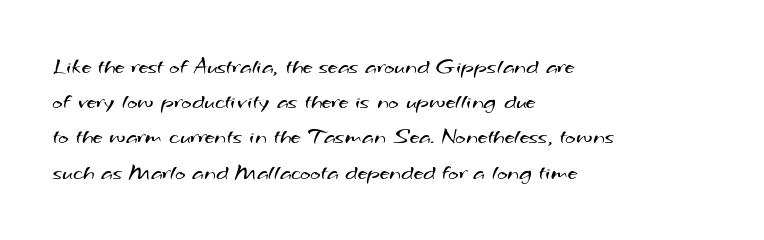
The passage is arranged the way most books set body copy — flush left. Stroke thickness stays within the range of a standard reading face or lighter. Tracking here is standard; glyphs follow each other at the usual distance. Reading down the column, the eye jumps a familiar distance to each next line. The strip under each line holds only bare page.
